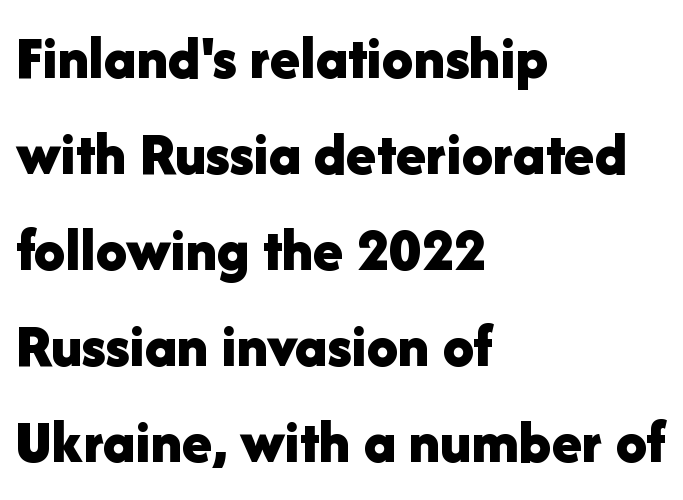
The type sits square on the baseline with zero lean. This rendering employs a face without finishing strokes, i.e., a sans-serif. The characters look thick and weighty, a clear bold. The lines are quadded left. You could not count columns in this text — the font is proportionally spaced. Is the letter spacing exaggerated? No — it looks like the ordinary default.
